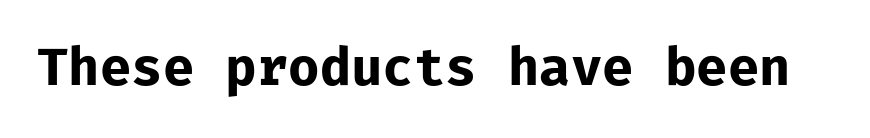
The image shows 51 px bold sans-serif type, upright, monospaced; set normal letter spacing, not underlined; low stroke contrast and a medium x-height.
